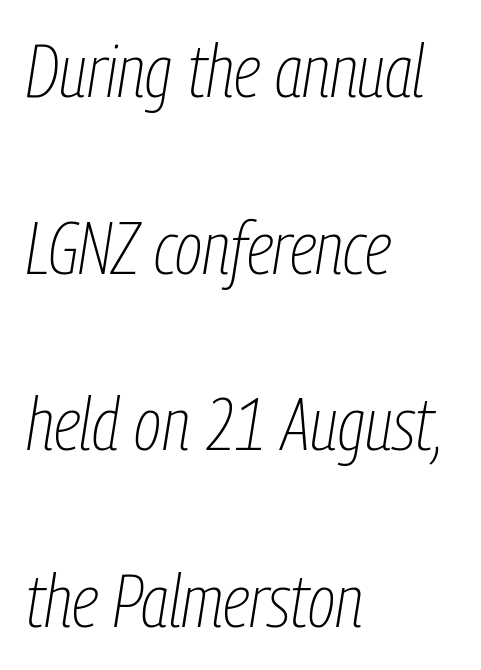
Spacing between characters is what you'd get straight out of the box. This is not heavy type; no bold has been used. The block of text is sparse from top to bottom, with ample space between rows. A typesetter would mark this as italic. Underline: absent.
